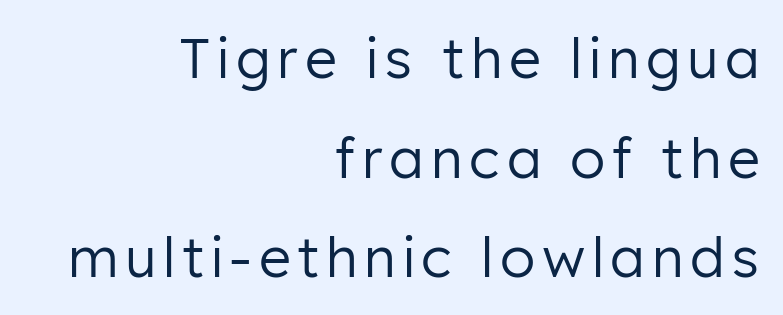
Caption: face not bold, strokes unweighted. Spacing verdict: proportional, widths tailored to each character. Does the type have serifs? No, each stem ends abruptly. Notice how the passage keeps a crisp vertical edge on the right only. Nope, not italic — everything's standing straight.
